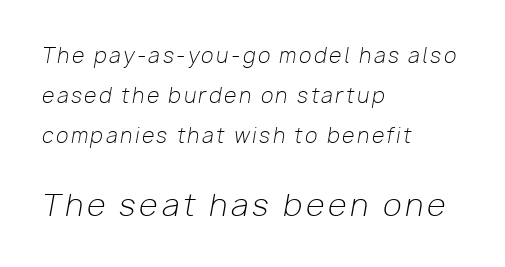
The image shows 30 px light type, italic (leaning right); set left-aligned, loose line spacing (1.99x), not underlined; the second (bottom) block is 1.5x larger; low stroke contrast and a medium x-height.
